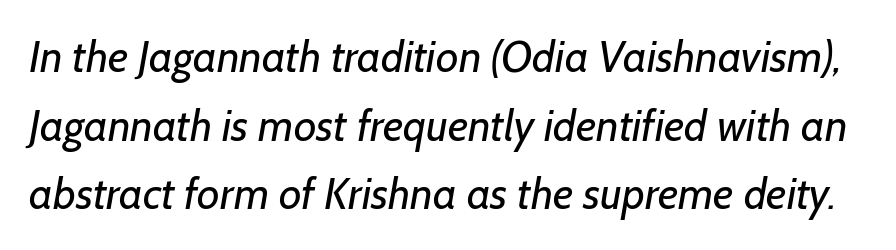
Do the characters align in a grid? No, the font is proportional. Quick note: interline space is typical. Descenders are the only things crossing below the line. The gaps between neighbouring characters are ordinary and unremarkable. You can tell from the bare stems that sans-serif type was used. No heavy texture on the line: the type isn't bold.
